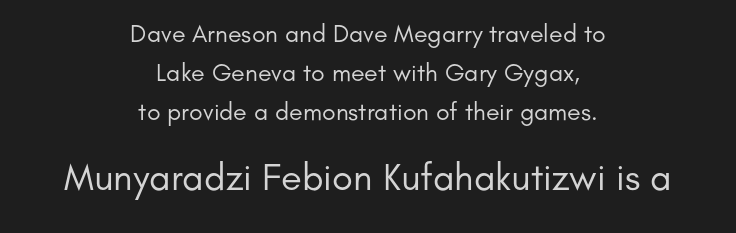
The line texture is even and compact thanks to regular tracking. Neither beginnings nor endings align; midpoints do. This rendering employs a face without finishing strokes, i.e., a sans-serif. Regular leading. No chunkiness to these letters — they're not bold. These lines were composed using upright roman letters.
